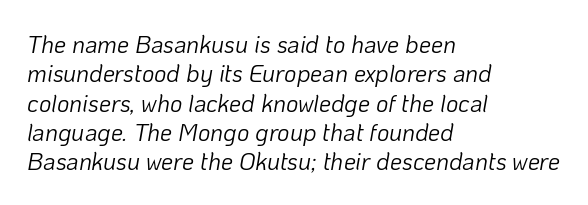
Q: Is the text bold? A: No.
Q: Is the text italic (slanted)? A: Yes, it leans right by about 10 degrees.
Q: Is the text underlined? A: No.
Q: How is the paragraph aligned? A: Left-aligned.
Q: Is the spacing between letters normal or unusually wide? A: Normal.
